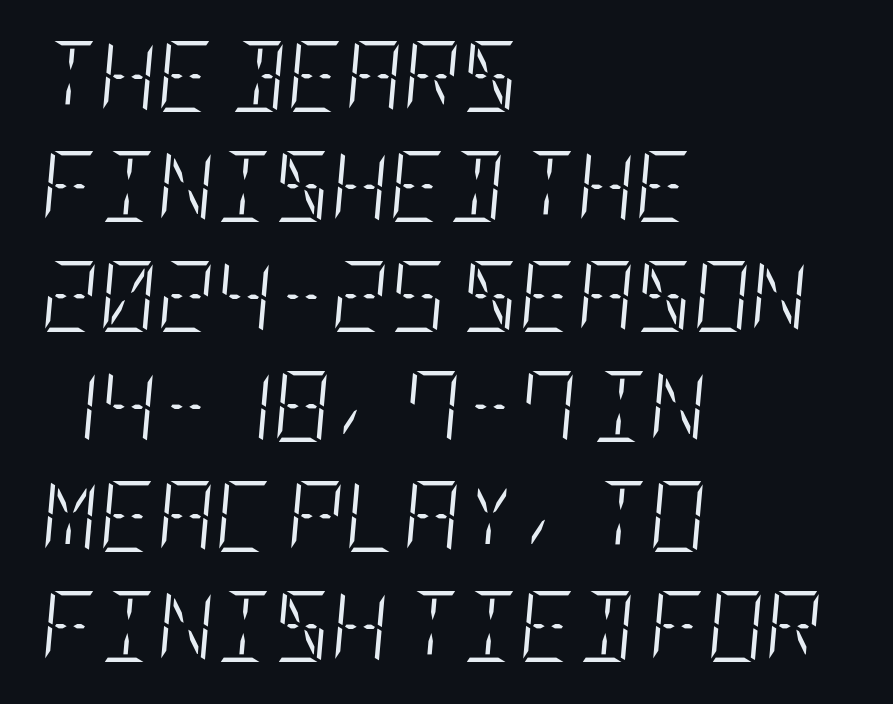
The image shows 71 px light, condensed type, italic (leaning right); set left-aligned, normal line spacing (1.55x), normal letter spacing, not underlined; low stroke contrast and a large x-height.
